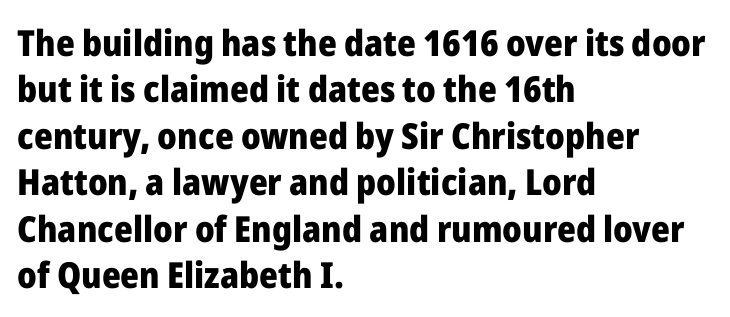
{"serif": "no", "italic": "no", "bold": "yes", "weight": "heavy", "width": "normal", "stroke_contrast": "low", "x_height": "medium", "monospaced": "no", "underline": "no", "align": "left", "line_spacing": "normal", "line_spacing_ratio": 1.29, "letter_spacing": "normal", "letter_spacing_em": 0.0, "glyph_px": 36}
